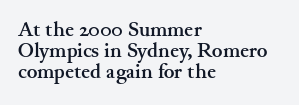
Compared with a centered layout, this one pins lines to the left instead. Anything drawn beneath the words? Only blank space. The font's upright variant was chosen for this text. Baseline-to-baseline distance is barely more than the letter height.
